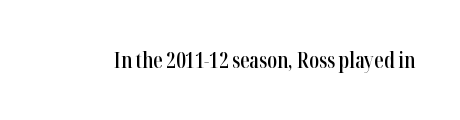
{"italic": "no", "bold": "semi", "underline": "no", "letter_spacing": "normal", "letter_spacing_em": 0.0, "glyph_px": 21}
